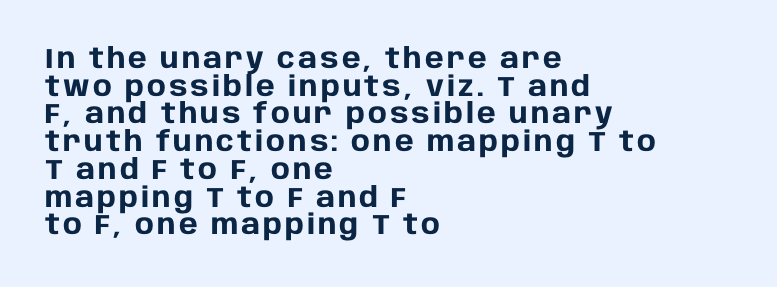
The image shows 28 px heavy sans-serif type, upright; set left-aligned, tight line spacing (0.99x), not underlined; low stroke contrast and a large x-height.
